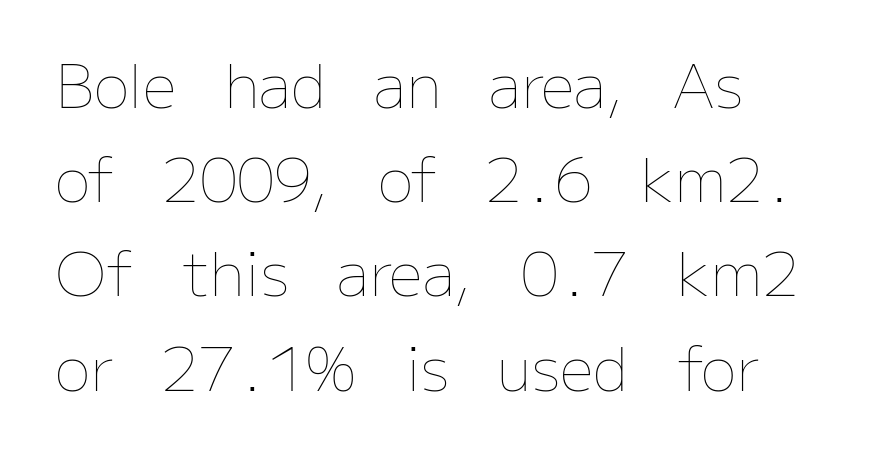
The rows are spaced the way most documents space them. Quick note: underline off. Proportional: the letters do not fall into vertical columns. Vertical strokes here are truly vertical.
